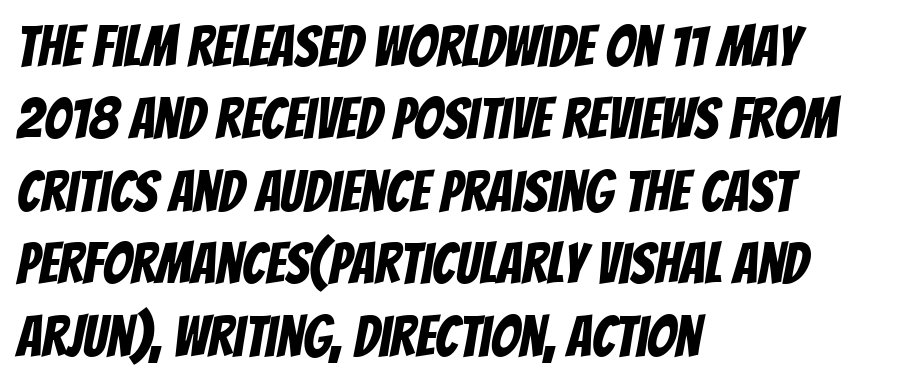
Q: Is the typeface a serif or a sans-serif typeface? A: Sans-serif.
Q: Is the text underlined? A: No.
Q: How is the paragraph aligned? A: Left-aligned.
Q: Is the spacing between letters normal or unusually wide? A: Normal.
Q: Is the spacing between lines tight, normal or loose? A: Normal.
Q: Width (condensed, normal, or wide)? A: Condensed.
Q: Stroke contrast? A: Low.
Q: x-height? A: Large.
Q: Monospaced? A: No.
